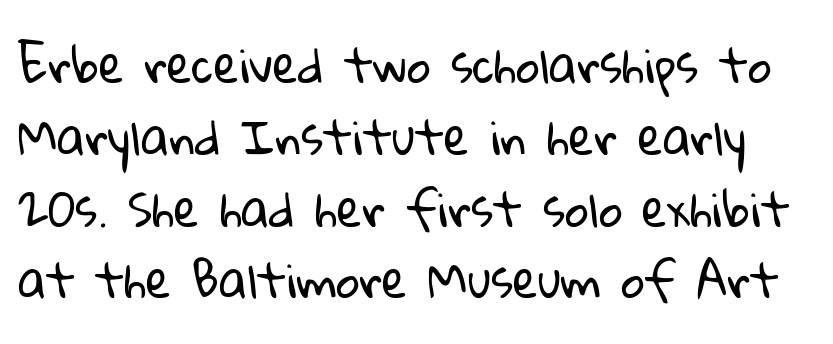
The typeface chosen for these lines omits serifs. You could not count columns in this text — the font is proportionally spaced. Weight class: somewhere from thin through regular. A clean baseline with only descenders dipping below it. Evenly set lines give the paragraph a standard silhouette. Honestly, the letter spacing is just normal — you wouldn't notice it.
